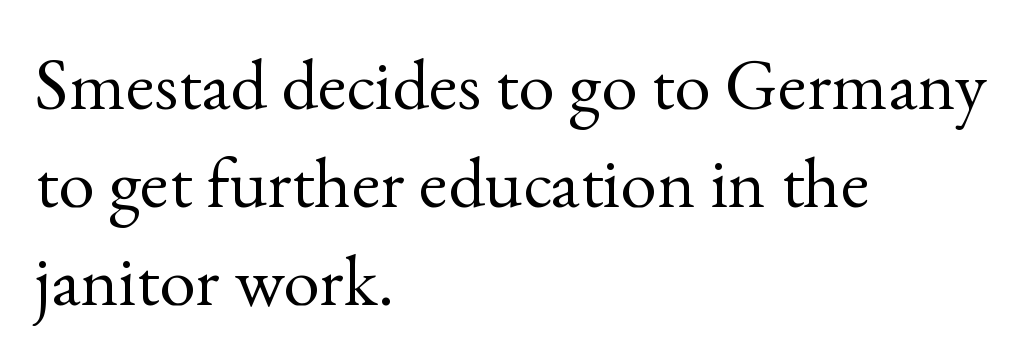
The image shows 73 px regular-weight serif type, upright; set left-aligned, normal line spacing (1.34x), normal letter spacing, not underlined; a small x-height.
